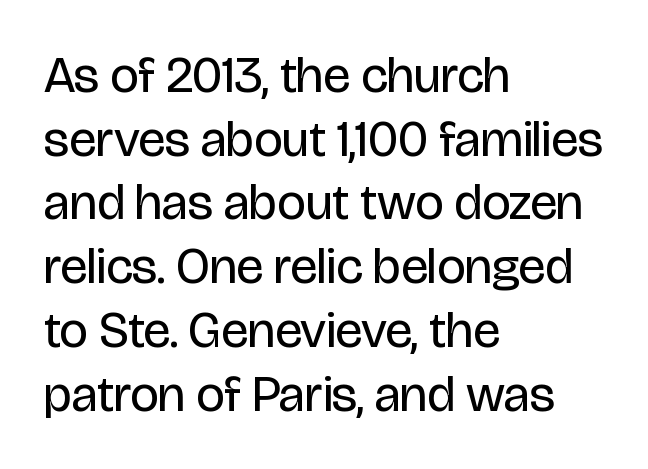
{"serif": "no", "italic": "no", "bold": "no", "weight": "regular", "width": "condensed", "stroke_contrast": "low", "x_height": "large", "monospaced": "no", "underline": "no", "align": "left", "line_spacing": "normal", "line_spacing_ratio": 1.25, "letter_spacing": "normal", "letter_spacing_em": 0.0, "glyph_px": 51}
